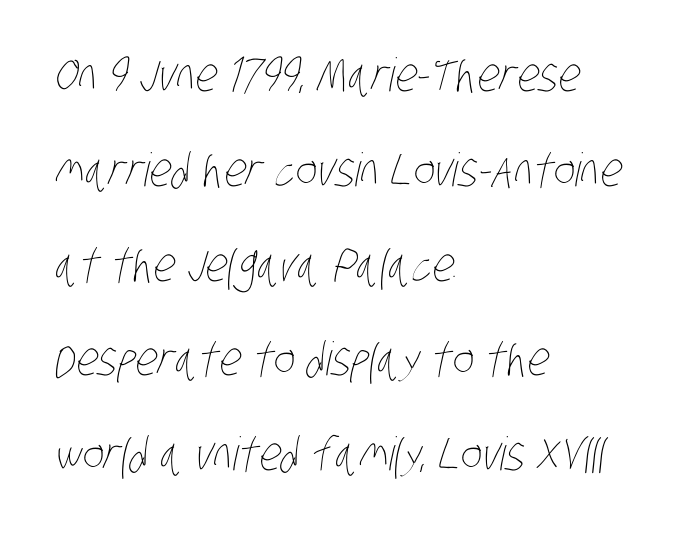
Q: Is the text bold? A: No.
Q: Is the text underlined? A: No.
Q: How is the paragraph aligned? A: Left-aligned.
Q: Is the spacing between letters normal or unusually wide? A: Normal.
Q: Is the spacing between lines tight, normal or loose? A: Loose.
Q: Width (condensed, normal, or wide)? A: Condensed.
Q: Stroke contrast? A: Low.
Q: x-height? A: Large.
Q: Monospaced? A: No.
